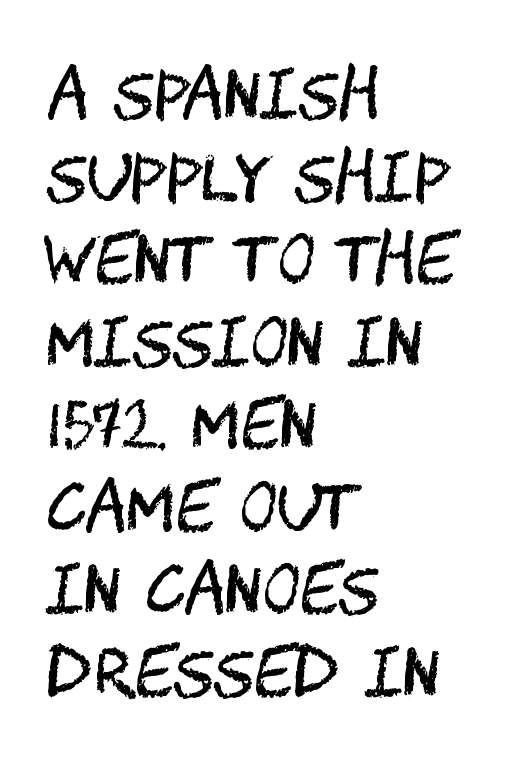
Q: Is the text bold? A: No.
Q: Is the text italic (slanted)? A: No, it is upright.
Q: Is the typeface a serif or a sans-serif typeface? A: Sans-serif.
Q: Is the text underlined? A: No.
Q: How is the paragraph aligned? A: Left-aligned.
Q: Is the spacing between letters normal or unusually wide? A: Normal.
Q: Is the spacing between lines tight, normal or loose? A: Normal.
Q: Width (condensed, normal, or wide)? A: Condensed.
Q: Stroke contrast? A: Medium.
Q: x-height? A: Large.
